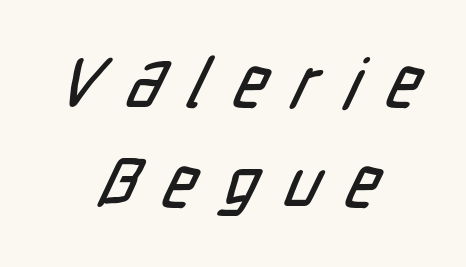
Q: Is the typeface a serif or a sans-serif typeface? A: Sans-serif.
Q: Is the text underlined? A: No.
Q: How is the paragraph aligned? A: Centered.
Q: Is the spacing between letters normal or unusually wide? A: Unusually wide.
Q: Is the spacing between lines tight, normal or loose? A: Normal.
Q: Width (condensed, normal, or wide)? A: Condensed.
Q: Stroke contrast? A: Low.
Q: x-height? A: Medium.
Q: Monospaced? A: No.
